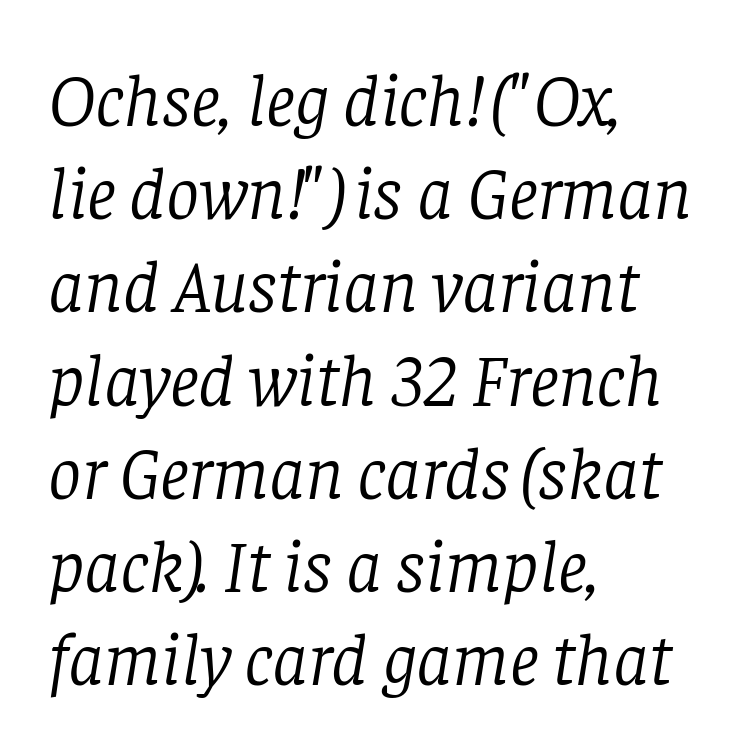
Is the type slanted? Yes — the strokes lean at a clear angle. Tracking value appears to be zero — textbook default spacing. The typesetter chose a ragged-right arrangement here. Caption: face not bold, strokes unweighted. The space between consecutive lines is moderate. Lines of text with bare space underneath.
